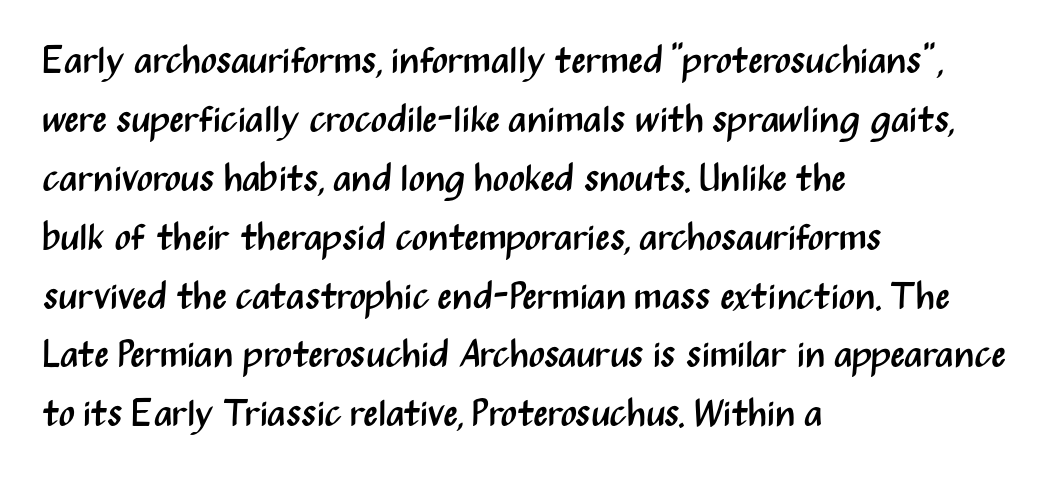
The image shows 38 px regular-weight, condensed sans-serif type, upright; set left-aligned, normal line spacing (1.55x), normal letter spacing, not underlined; medium stroke contrast and a medium x-height.
